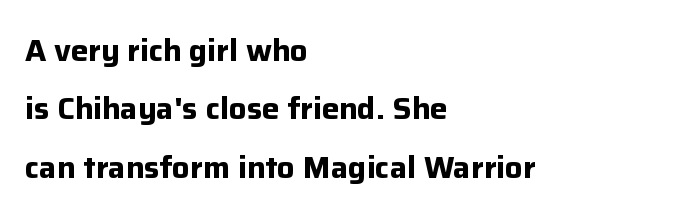
Q: Is the text bold? A: Yes.
Q: Is the text italic (slanted)? A: No, it is upright.
Q: Is the typeface a serif or a sans-serif typeface? A: Sans-serif.
Q: Is the text underlined? A: No.
Q: How is the paragraph aligned? A: Left-aligned.
Q: Is the spacing between letters normal or unusually wide? A: Normal.
Q: Width (condensed, normal, or wide)? A: Normal.
Q: Stroke contrast? A: Low.
Q: x-height? A: Medium.
Q: Monospaced? A: No.
